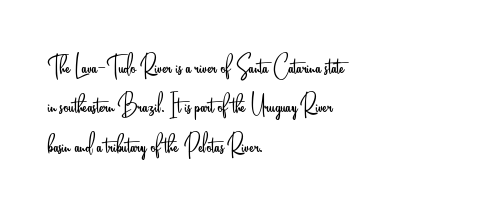
{"serif": "no", "bold": "no", "weight": "light", "width": "condensed", "stroke_contrast": "low", "x_height": "small", "monospaced": "no", "underline": "no", "align": "left", "line_spacing_ratio": 1.23, "letter_spacing": "normal", "letter_spacing_em": 0.0, "glyph_px": 32}
